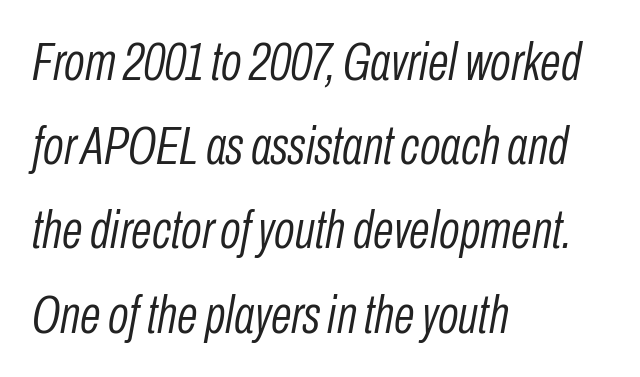
Every row of glyphs begins at an identical x-position on the left. This sample uses plain, unmodified letter spacing. These lines are rendered in a variable-pitch font. The rendering applies a slant to the glyphs. How would I describe the line gaps? Plain and ordinary.
